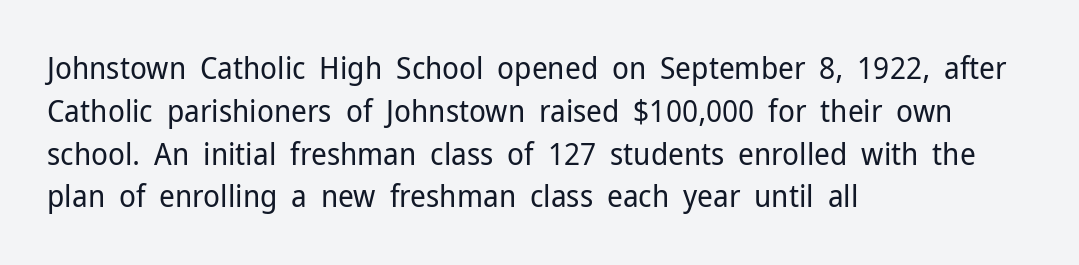
The image shows 31 px regular-weight sans-serif type, upright; set left-aligned, normal line spacing (1.38x), normal letter spacing, not underlined; low stroke contrast and a medium x-height.
